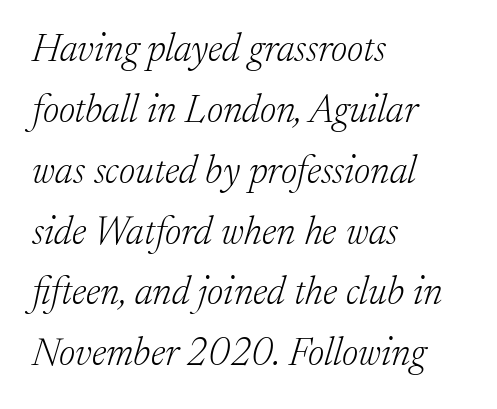
This sample is left-justified, so line endings fall wherever the words run out. Slant detected: the letters are inclined. A quiet, ordinary-to-light weight characterises the typeface. Check under the words: just untouched page. One glance says typical: line gaps are just what's usual. This sample uses a serif face.
